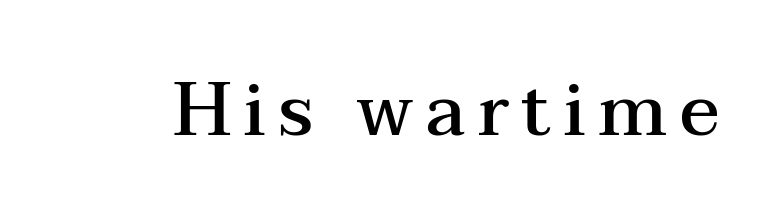
Q: Is the text bold? A: Semi-bold.
Q: Is the text italic (slanted)? A: No, it is upright.
Q: Is the typeface a serif or a sans-serif typeface? A: Serif.
Q: Is the text underlined? A: No.
Q: Width (condensed, normal, or wide)? A: Wide.
Q: Stroke contrast? A: Medium.
Q: x-height? A: Medium.
Q: Monospaced? A: No.
